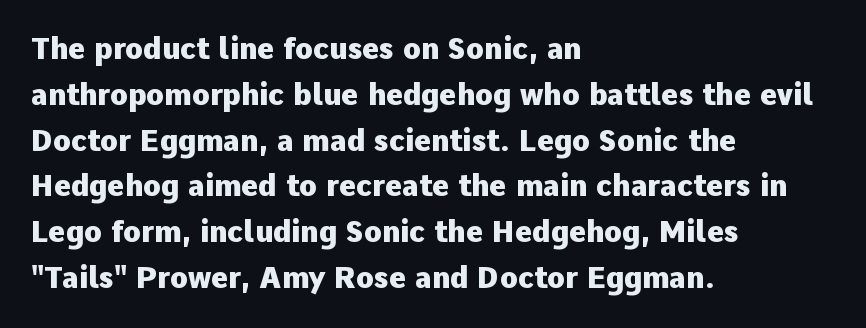
The passage shown is typeset with a sans-serif family. The space directly below the letters is spotless. This sample is left-justified, so line endings fall wherever the words run out. The lettering stays uniformly vertical, giving the passage a roman look. Think of a printed novel: that variable character pitch is what you see here. The passage shown has conventional tracking throughout.
